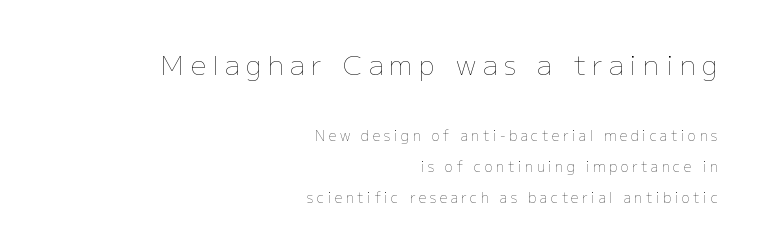
The image shows 27 px text type, upright; set right-aligned, loose line spacing (2.2x), unusually wide letter spacing (+0.24 em), not underlined; the first (top) block is 1.93x larger.
